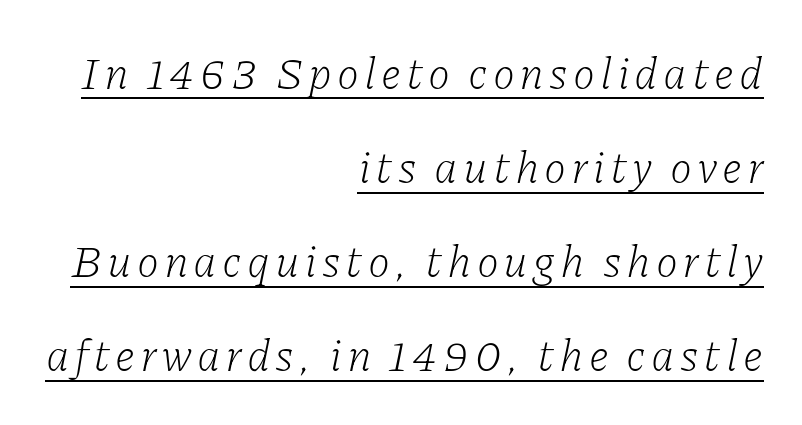
Every word sits above its own underline. The passage shown stacks its lines with a broad gap. The font sits on the lighter half of the weight spectrum, regular included. Typographically, this falls in the serif category. The face used here is proportionally spaced, like ordinary book or web type.
